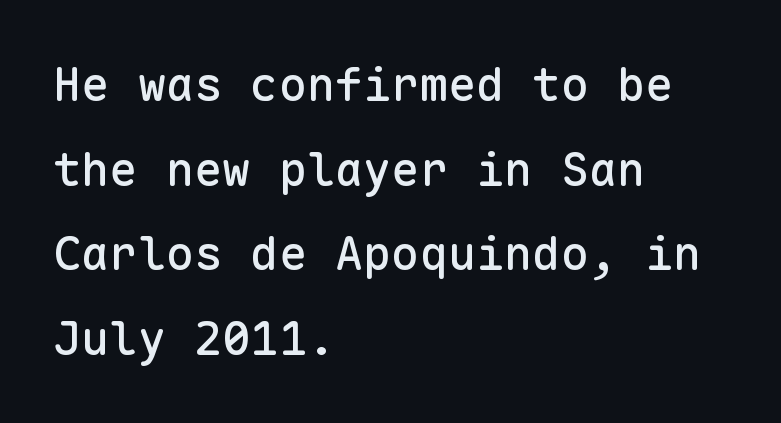
The image shows 47 px sans-serif type, upright, monospaced; set left-aligned, line spacing 1.8x, normal letter spacing, not underlined; low stroke contrast and a medium x-height.
